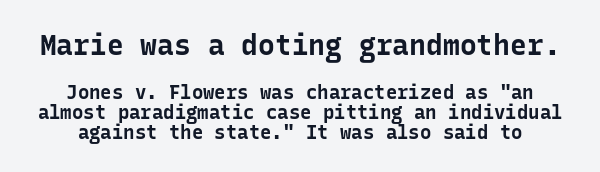
The image shows 28 px bold sans-serif type, upright, monospaced; set tight line spacing (1.05x), normal letter spacing, not underlined; the first (top) block is 1.47x larger; low stroke contrast and a medium x-height.
